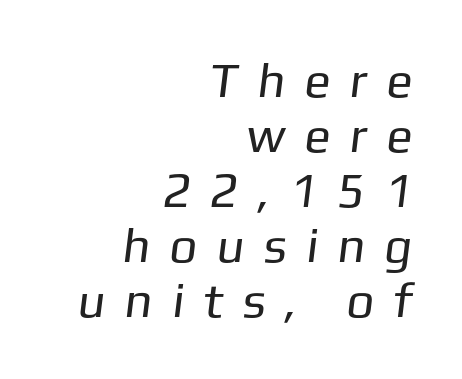
The image shows 49 px regular-weight sans-serif type; set right-aligned, tight line spacing (1.12x), unusually wide letter spacing (+0.39 em), not underlined; low stroke contrast and a medium x-height.
